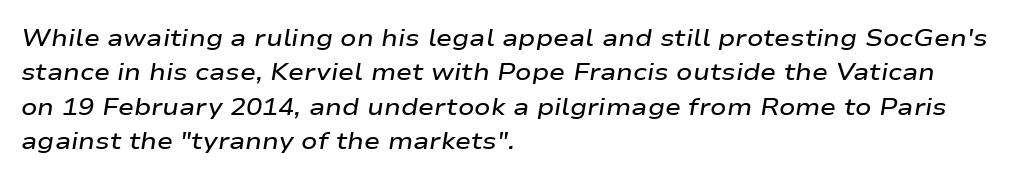
The rendering anchors every line to the left-hand side. Clear beneath every line of the passage. The tracking reads as untouched default to a designer's eye. Stems and bowls a touch heavier than normal — semibold. The rendering applies a slant to the glyphs. Horizontal bands of white between lines are of average thickness.
